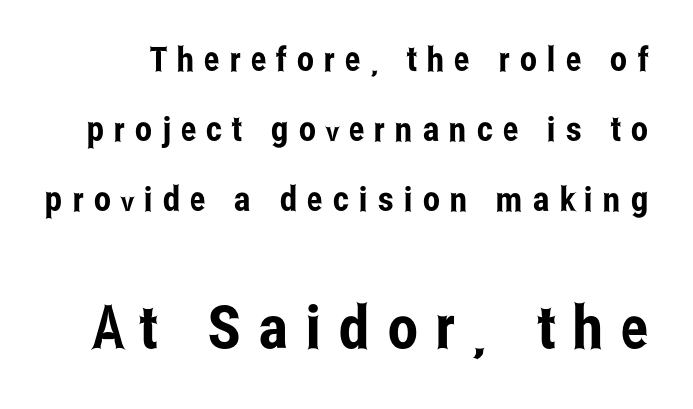
{"serif": "no", "italic": "no", "width": "condensed", "stroke_contrast": "low", "x_height": "medium", "monospaced": "no", "underline": "no", "line_spacing": "loose", "line_spacing_ratio": 2.06, "letter_spacing": "wide", "letter_spacing_em": 0.3, "larger_block": "second", "size_ratio": 1.76, "glyph_px": 60}
